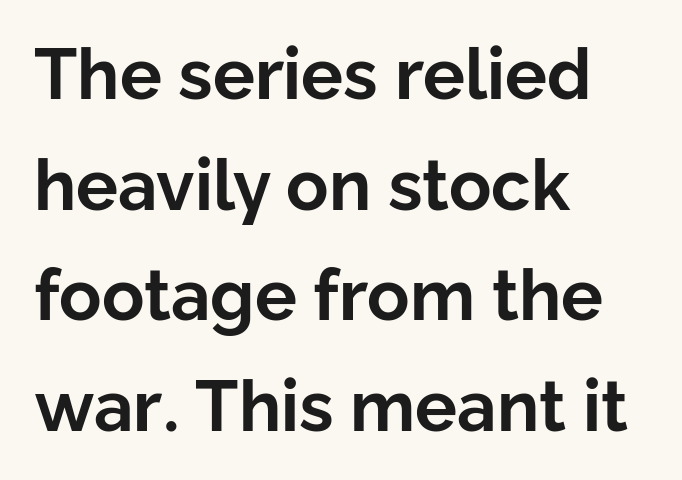
{"serif": "no", "italic": "no", "bold": "yes", "weight": "bold", "width": "normal", "stroke_contrast": "low", "x_height": "medium", "monospaced": "no", "underline": "no", "align": "left", "line_spacing": "normal", "line_spacing_ratio": 1.58, "letter_spacing": "normal", "letter_spacing_em": 0.0, "glyph_px": 70}
